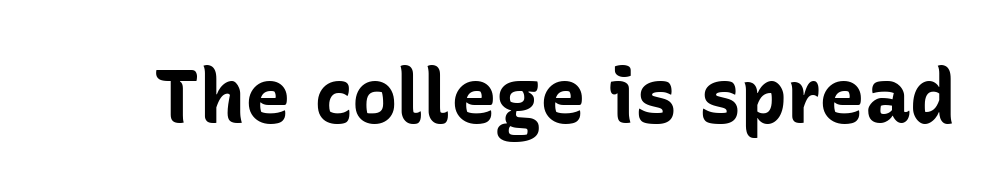
{"serif": "no", "italic": "no", "bold": "yes", "weight": "bold", "width": "normal", "stroke_contrast": "low", "x_height": "medium", "monospaced": "no", "underline": "no", "letter_spacing": "normal", "letter_spacing_em": 0.0, "glyph_px": 76}
